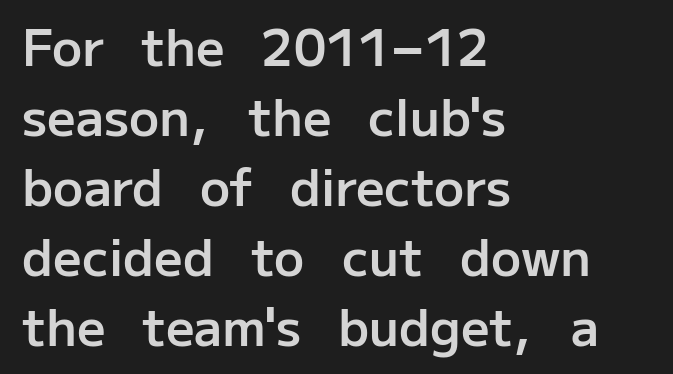
{"serif": "no", "italic": "no", "bold": "semi", "weight": "semibold", "width": "normal", "stroke_contrast": "low", "x_height": "medium", "monospaced": "no", "underline": "no", "align": "left", "line_spacing": "normal", "line_spacing_ratio": 1.4, "letter_spacing": "normal", "letter_spacing_em": 0.0, "glyph_px": 50}
